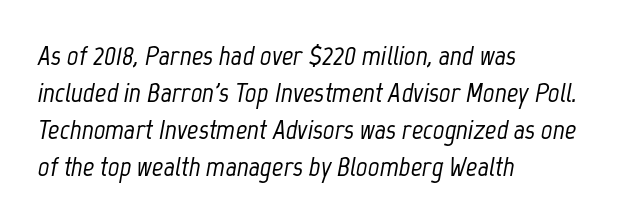
The image shows 28 px condensed type, italic (leaning right); set left-aligned, normal line spacing (1.32x), normal letter spacing, not underlined; low stroke contrast and a medium x-height.
